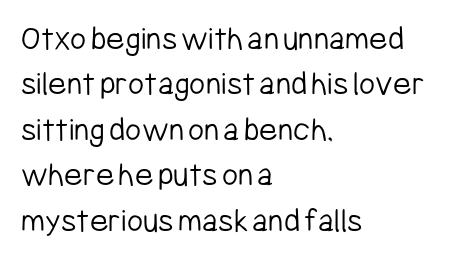
Q: Is the text bold? A: No.
Q: Is the text italic (slanted)? A: No, it is upright.
Q: Is the typeface a serif or a sans-serif typeface? A: Sans-serif.
Q: Is the text underlined? A: No.
Q: How is the paragraph aligned? A: Left-aligned.
Q: Is the spacing between letters normal or unusually wide? A: Normal.
Q: Is the spacing between lines tight, normal or loose? A: Normal.
Q: Width (condensed, normal, or wide)? A: Condensed.
Q: Stroke contrast? A: Low.
Q: x-height? A: Medium.
Q: Monospaced? A: No.
